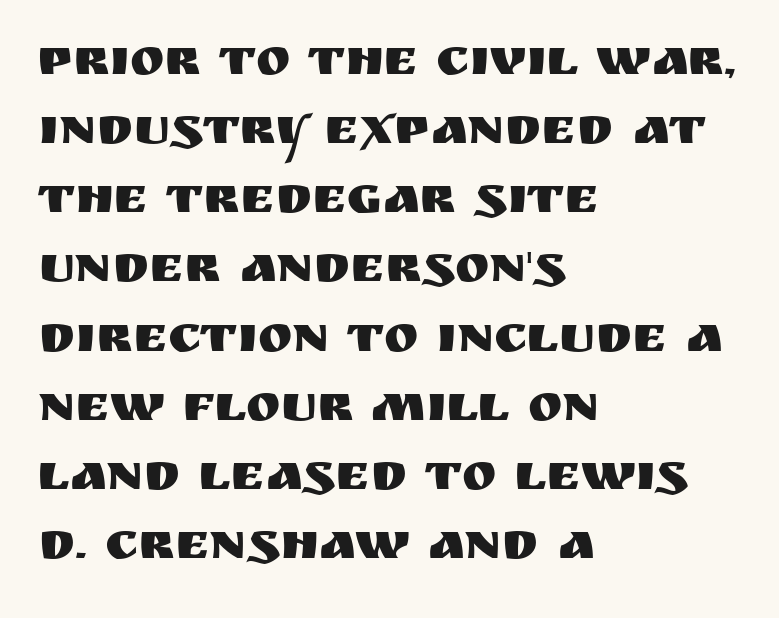
{"serif": "no", "italic": "no", "width": "normal", "stroke_contrast": "medium", "x_height": "large", "monospaced": "no", "underline": "no", "align": "left", "line_spacing": "normal", "line_spacing_ratio": 1.33, "letter_spacing": "normal", "letter_spacing_em": 0.0, "glyph_px": 52}
